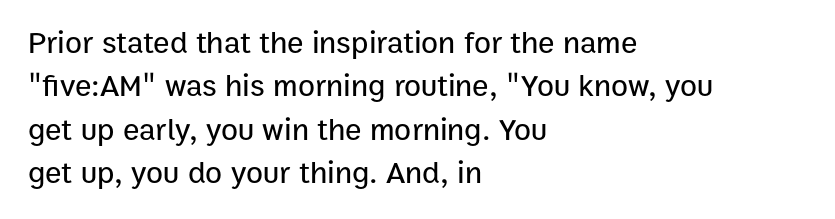
The image shows 31 px sans-serif type, upright; set left-aligned, normal line spacing (1.4x), normal letter spacing, not underlined; low stroke contrast and a medium x-height.
